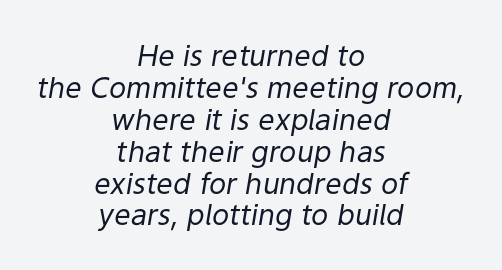
The passage shown leans; its letterforms are oblique. The strokes carry an ordinary text weight at most. Leftover space on each line is divided equally before and after the words. Each new line begins almost immediately beneath the previous one. Is the letter spacing exaggerated? No — it looks like the ordinary default.
